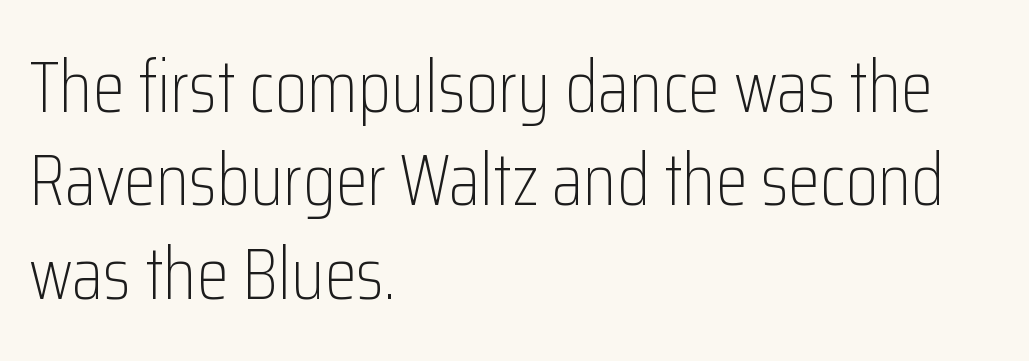
{"serif": "no", "italic": "no", "bold": "no", "weight": "light", "width": "condensed", "stroke_contrast": "low", "x_height": "medium", "monospaced": "no", "underline": "no", "align": "left", "line_spacing": "normal", "line_spacing_ratio": 1.28, "letter_spacing": "normal", "letter_spacing_em": 0.0, "glyph_px": 73}
